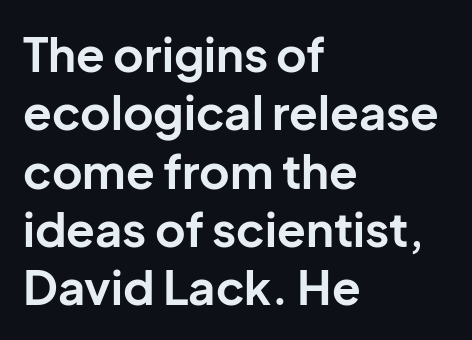
The image shows 47 px bold sans-serif type, upright; set left-aligned, line spacing 1.24x, normal letter spacing, not underlined; low stroke contrast and a medium x-height.
